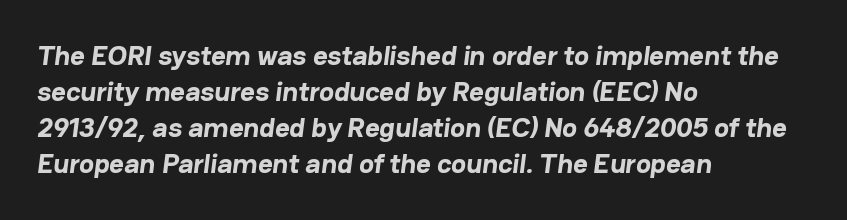
{"serif": "no", "bold": "yes", "weight": "bold", "width": "normal", "stroke_contrast": "low", "x_height": "medium", "monospaced": "no", "underline": "no", "align": "left", "line_spacing": "normal", "line_spacing_ratio": 1.29, "letter_spacing": "normal", "letter_spacing_em": 0.0, "glyph_px": 28}
